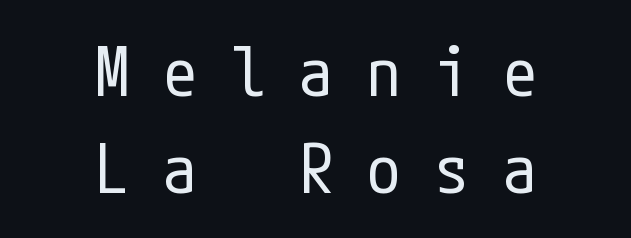
The image shows 68 px regular-weight, condensed sans-serif type, upright; set centered, normal line spacing (1.43x), unusually wide letter spacing (+0.5 em), not underlined; low stroke contrast and a medium x-height.
